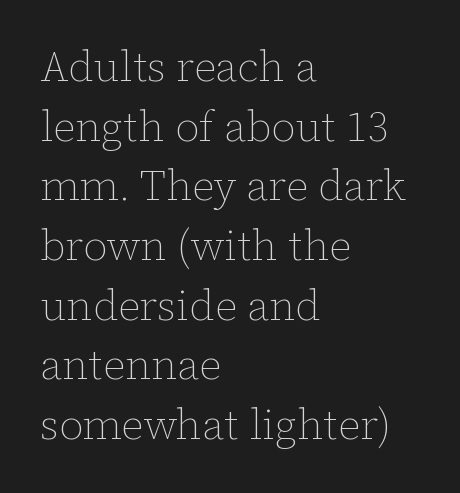
Q: Is the text bold? A: No.
Q: Is the text italic (slanted)? A: No, it is upright.
Q: Is the text underlined? A: No.
Q: How is the paragraph aligned? A: Left-aligned.
Q: Is the spacing between letters normal or unusually wide? A: Normal.
Q: Is the spacing between lines tight, normal or loose? A: Normal.
Q: Width (condensed, normal, or wide)? A: Normal.
Q: Stroke contrast? A: Low.
Q: x-height? A: Medium.
Q: Monospaced? A: No.
